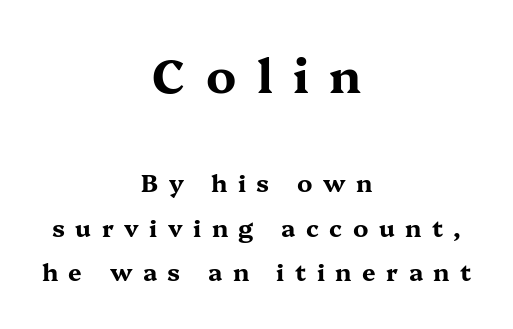
The image shows 47 px bold, wide serif type, upright; set centered, line spacing 1.86x, unusually wide letter spacing (+0.44 em), not underlined; the first (top) block is 1.96x larger; medium stroke contrast and a medium x-height.
